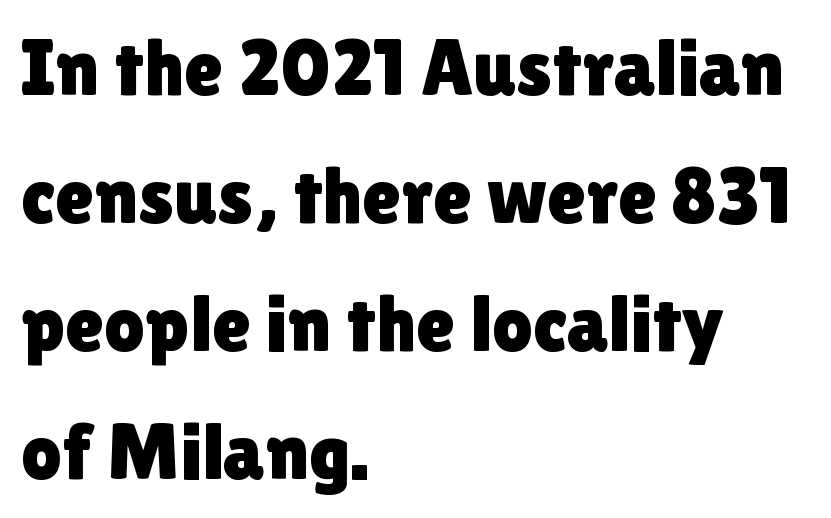
{"serif": "no", "italic": "no", "width": "normal", "x_height": "medium", "monospaced": "no", "underline": "no", "align": "left", "line_spacing": "normal", "line_spacing_ratio": 1.6, "letter_spacing": "normal", "letter_spacing_em": 0.0, "glyph_px": 80}
